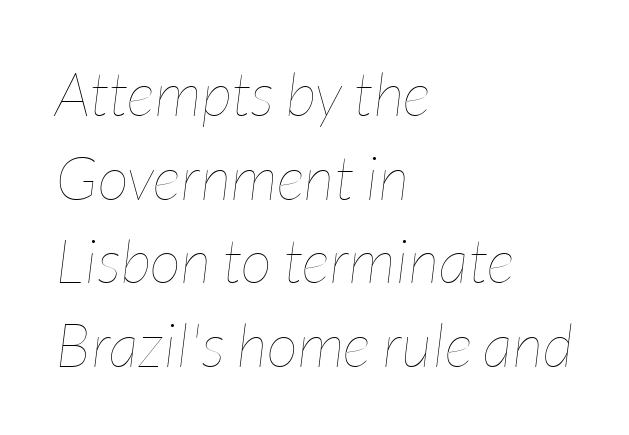
The image shows 61 px thin, condensed type, italic (leaning right); set left-aligned, normal line spacing (1.37x), normal letter spacing, not underlined; low stroke contrast and a medium x-height.
